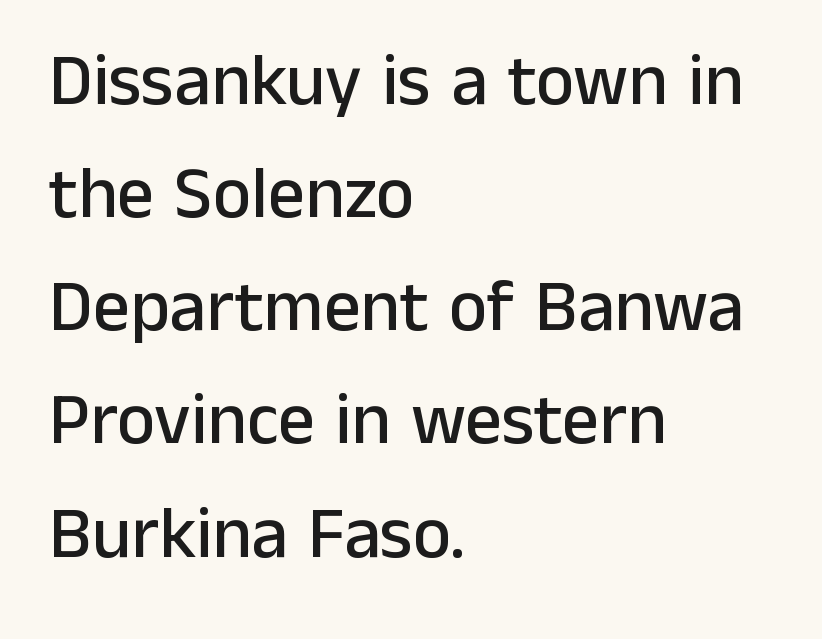
The face used here is a sans, in the tradition of grotesques and geometrics. Is this a fixed-width face? No — the glyphs have proportional, varying widths. The lines in this sample share a left origin and differ only in where they stop. Vertical strokes here are truly vertical. The lines sit at an ordinary, default distance from one another.
